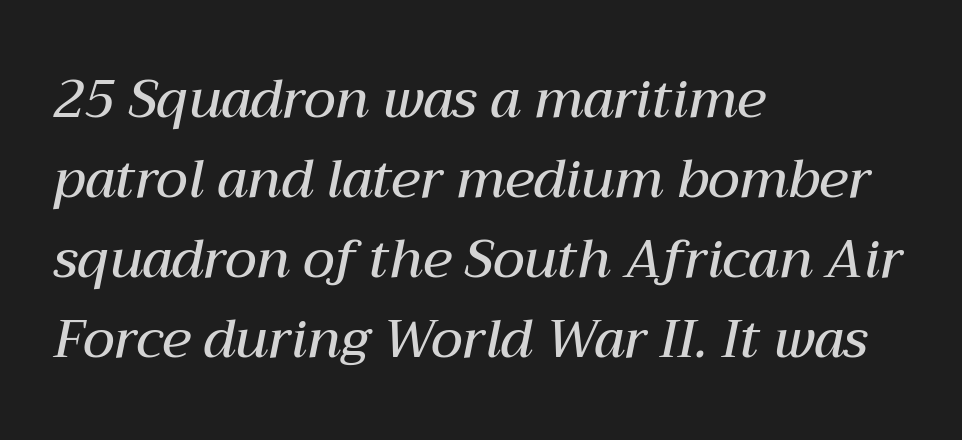
Q: Is the text bold? A: Semi-bold.
Q: Is the text italic (slanted)? A: Yes, it leans right by about 12 degrees.
Q: Is the text underlined? A: No.
Q: How is the paragraph aligned? A: Left-aligned.
Q: Is the spacing between letters normal or unusually wide? A: Normal.
Q: Is the spacing between lines tight, normal or loose? A: Normal.
Q: Width (condensed, normal, or wide)? A: Normal.
Q: Stroke contrast? A: Medium.
Q: x-height? A: Medium.
Q: Monospaced? A: No.
